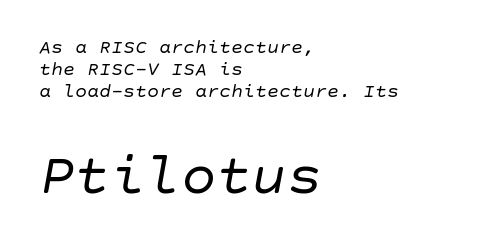
The image shows 59 px regular-weight type, italic (leaning right); set left-aligned, tight line spacing (1.09x), normal letter spacing, not underlined; the second (bottom) block is 2.95x larger; low stroke contrast and a large x-height.
